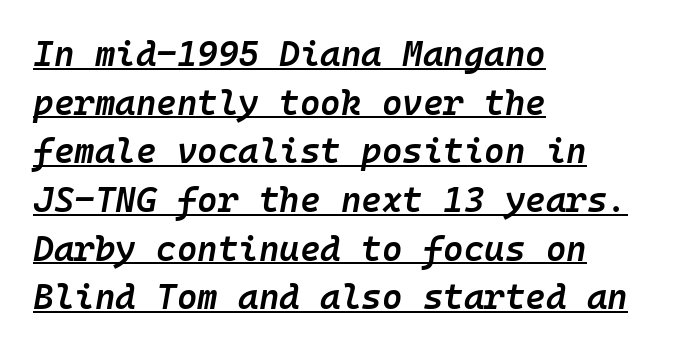
The image shows 35 px semibold type, italic (leaning right), monospaced; set left-aligned, normal line spacing (1.39x), normal letter spacing, underlined; low stroke contrast and a medium x-height.
